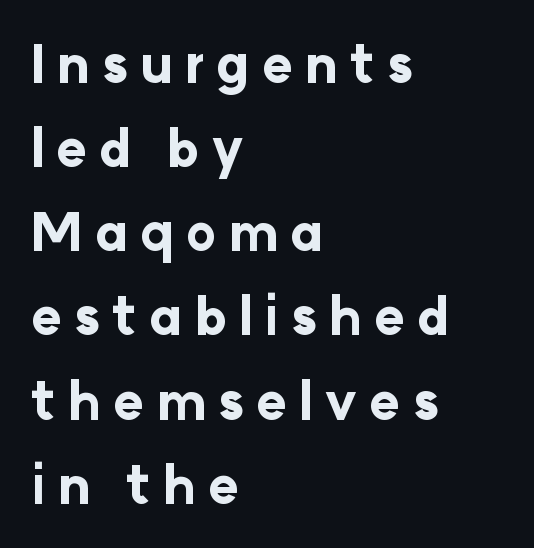
The image shows 51 px bold sans-serif type, upright; set left-aligned, normal line spacing (1.65x), unusually wide letter spacing (+0.23 em), not underlined; low stroke contrast and a medium x-height.
